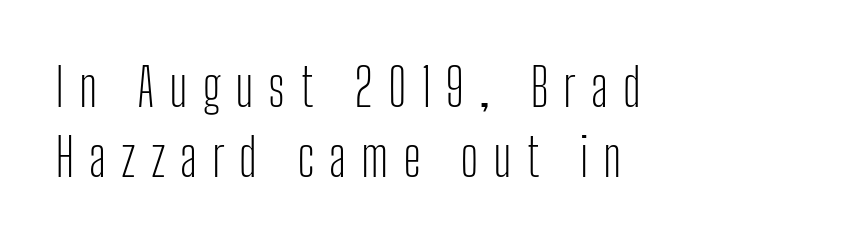
Q: Is the text bold? A: No.
Q: Is the text italic (slanted)? A: No, it is upright.
Q: Is the typeface a serif or a sans-serif typeface? A: Sans-serif.
Q: Is the text underlined? A: No.
Q: How is the paragraph aligned? A: Left-aligned.
Q: Is the spacing between letters normal or unusually wide? A: Unusually wide.
Q: Is the spacing between lines tight, normal or loose? A: Normal.
Q: Width (condensed, normal, or wide)? A: Condensed.
Q: Stroke contrast? A: Low.
Q: x-height? A: Medium.
Q: Monospaced? A: No.
